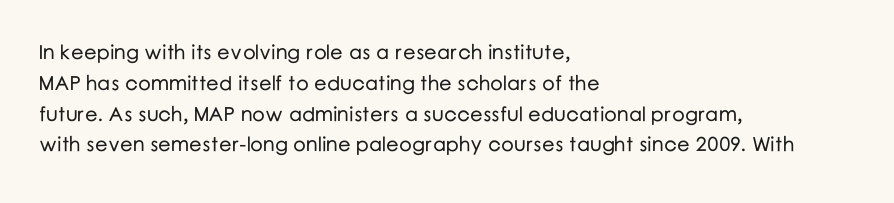
Q: Is the text italic (slanted)? A: No, it is upright.
Q: Is the text underlined? A: No.
Q: How is the paragraph aligned? A: Left-aligned.
Q: Is the spacing between letters normal or unusually wide? A: Normal.
Q: Is the spacing between lines tight, normal or loose? A: Normal.
